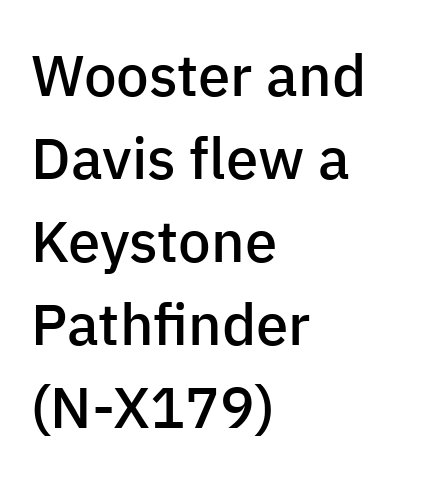
The image shows 58 px semibold sans-serif type, upright; set left-aligned, normal line spacing (1.43x), normal letter spacing, not underlined; low stroke contrast and a medium x-height.
